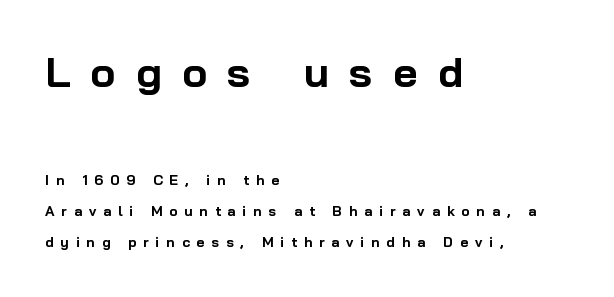
Successive baselines arrive slowly, with a big drop between each. Line beginnings align vertically; line endings do not. Do the characters align in a grid? No, the font is proportional. The lettering stays uniformly vertical, giving the passage a roman look.
